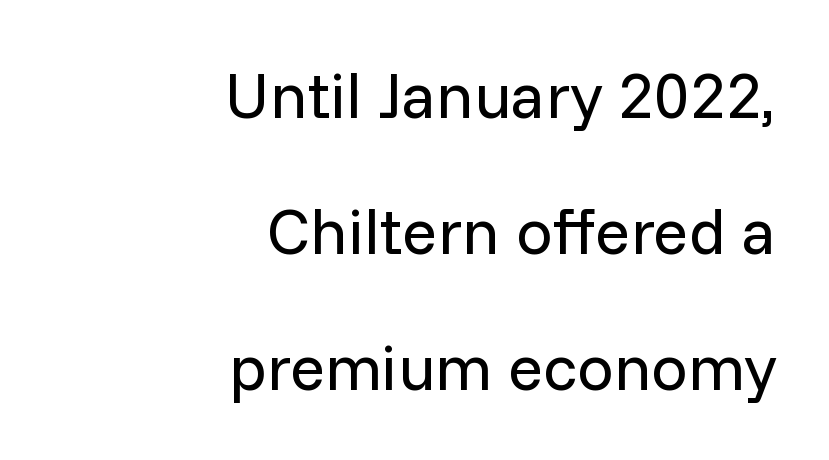
{"serif": "no", "italic": "no", "bold": "no", "weight": "regular", "width": "normal", "stroke_contrast": "low", "x_height": "medium", "monospaced": "no", "underline": "no", "align": "right", "line_spacing": "loose", "line_spacing_ratio": 2.09, "letter_spacing": "normal", "letter_spacing_em": 0.0, "glyph_px": 65}
